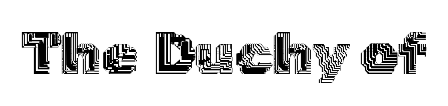
Q: Is the text italic (slanted)? A: No, it is upright.
Q: Is the text underlined? A: No.
Q: Is the spacing between letters normal or unusually wide? A: Normal.
Q: Width (condensed, normal, or wide)? A: Normal.
Q: x-height? A: Medium.
Q: Monospaced? A: No.
